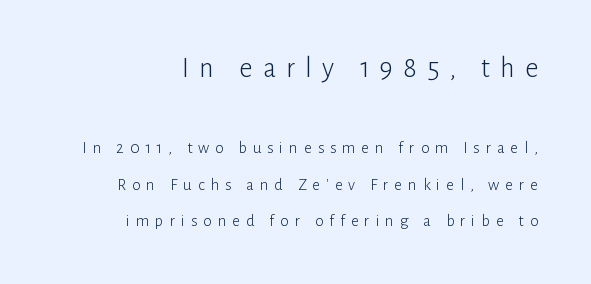
The image shows 29 px light sans-serif type, upright; set right-aligned, loose line spacing (2.16x), unusually wide letter spacing (+0.35 em), not underlined; the first (top) block is 1.71x larger; low stroke contrast and a medium x-height.
